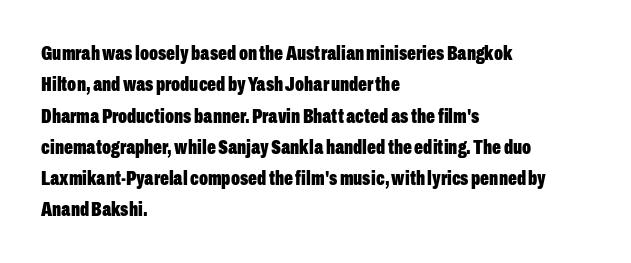
The passage shown is emphatically bold. The specimen reads as upright at a glance. Alignment: flush left. What stands out about the letter spacing? Nothing — it is the standard amount. The block of text has a typical density, with ordinary space between rows. The words here are not underlined.
